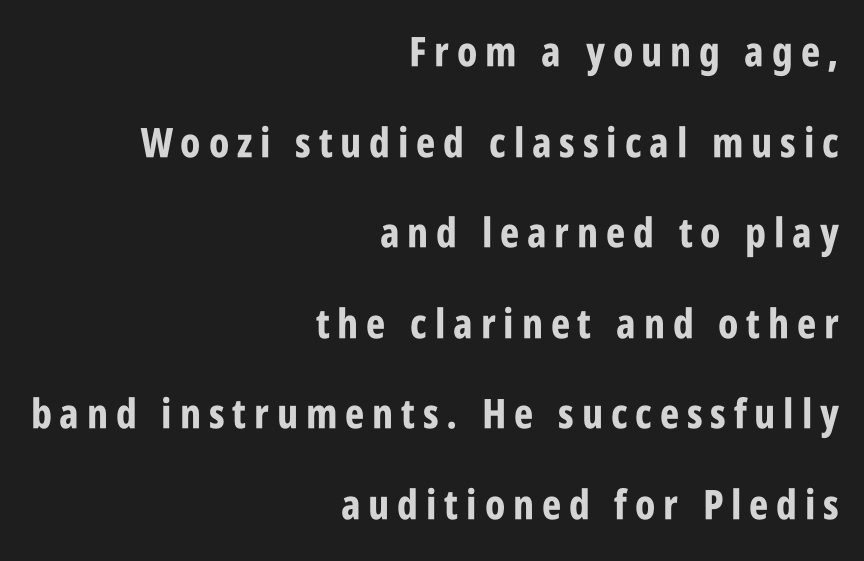
{"serif": "no", "italic": "no", "bold": "yes", "weight": "bold", "width": "condensed", "stroke_contrast": "low", "x_height": "large", "monospaced": "no", "underline": "no", "align": "right", "line_spacing": "loose", "line_spacing_ratio": 2.21, "glyph_px": 41}
